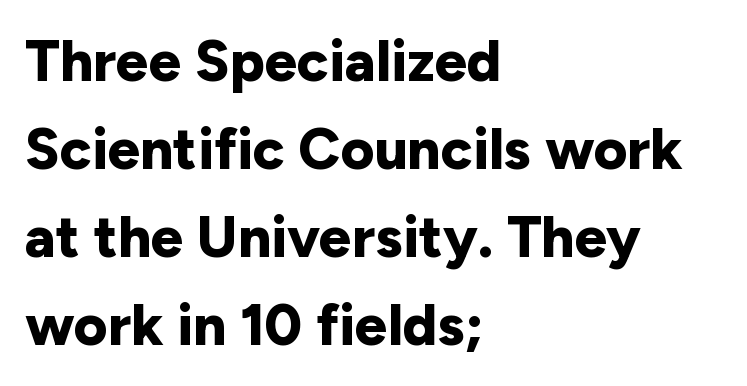
{"serif": "no", "italic": "no", "bold": "yes", "weight": "bold", "width": "normal", "stroke_contrast": "low", "x_height": "medium", "monospaced": "no", "underline": "no", "align": "left", "line_spacing": "normal", "line_spacing_ratio": 1.52, "letter_spacing": "normal", "letter_spacing_em": 0.0, "glyph_px": 58}
